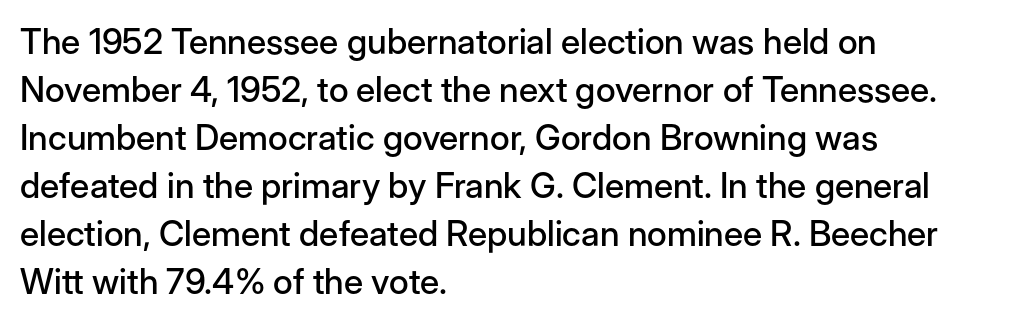
The image shows 35 px sans-serif type, upright; set left-aligned, normal line spacing (1.37x), normal letter spacing, not underlined; low stroke contrast and a medium x-height.
